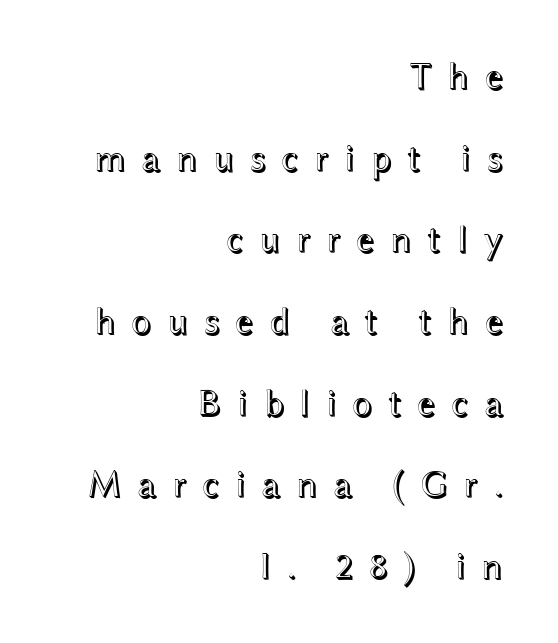
The image shows 38 px wide type, upright; set right-aligned, loose line spacing (2.15x), unusually wide letter spacing (+0.38 em), not underlined; a medium x-height.
